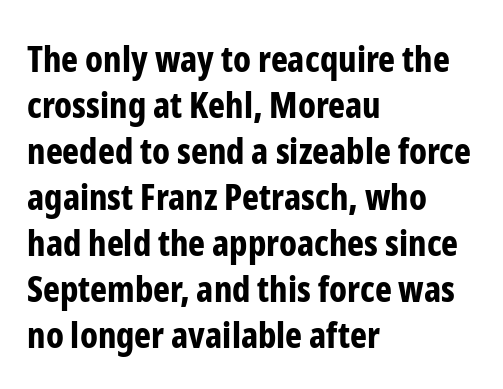
The image shows 36 px bold, condensed sans-serif type, upright; set left-aligned, normal line spacing (1.28x), normal letter spacing, not underlined; low stroke contrast and a medium x-height.
